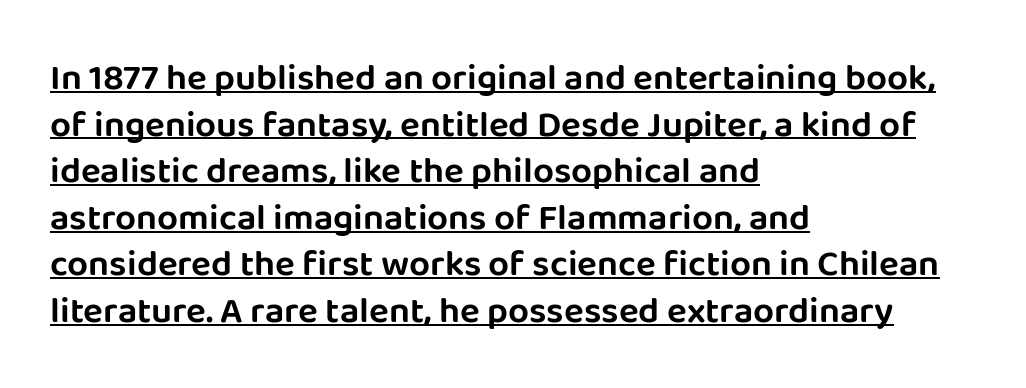
The image shows 37 px sans-serif type, upright; set left-aligned, normal line spacing (1.26x), normal letter spacing, underlined; low stroke contrast and a large x-height.
